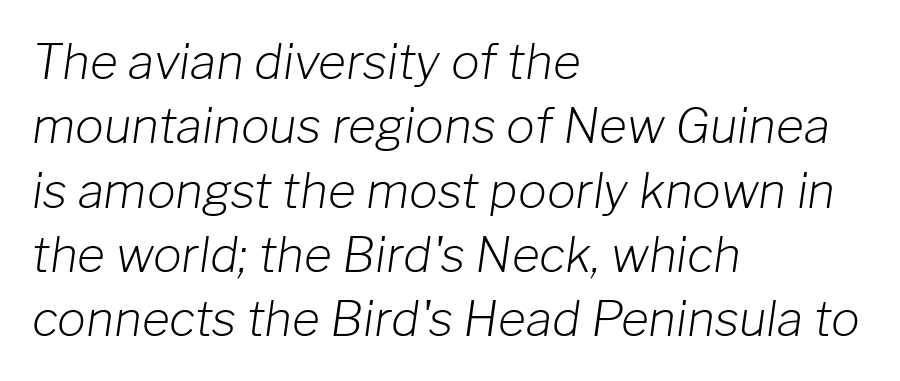
The type is set solid horizontally, with unmodified tracking. Note the varied advance widths — an 'i' is clearly narrower than an 'm'. Quick note: interline space is typical. Is the type heavy? It reads as light-to-regular instead. If you drew a ruler down the left edge, every line would touch it.
